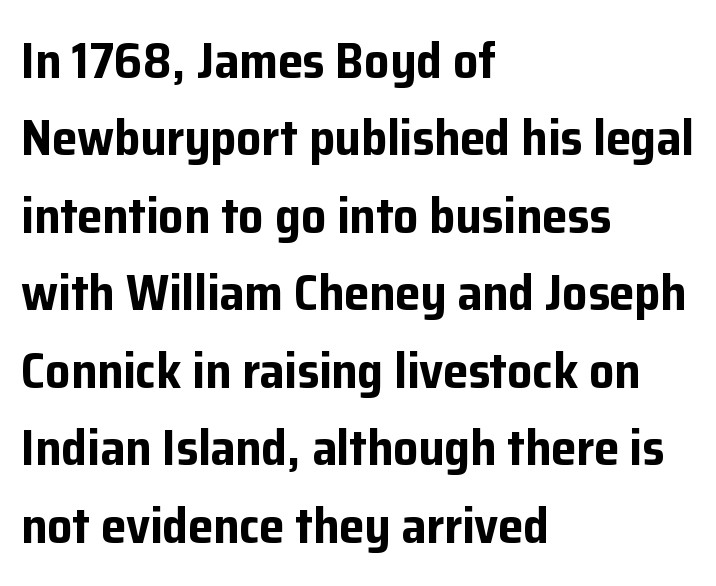
{"serif": "no", "italic": "no", "bold": "yes", "weight": "bold", "width": "normal", "stroke_contrast": "low", "x_height": "medium", "monospaced": "no", "underline": "no", "align": "left", "line_spacing": "normal", "line_spacing_ratio": 1.55, "letter_spacing": "normal", "letter_spacing_em": 0.0, "glyph_px": 50}
